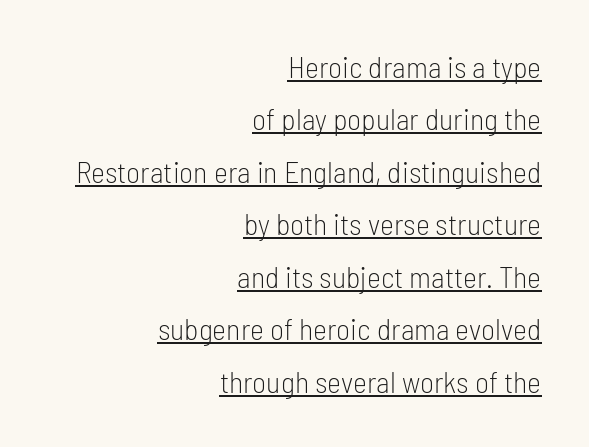
{"serif": "no", "italic": "no", "bold": "no", "weight": "light", "width": "condensed", "stroke_contrast": "low", "x_height": "medium", "monospaced": "no", "underline": "yes", "align": "right", "line_spacing_ratio": 1.75, "letter_spacing": "normal", "letter_spacing_em": 0.0, "glyph_px": 30}
